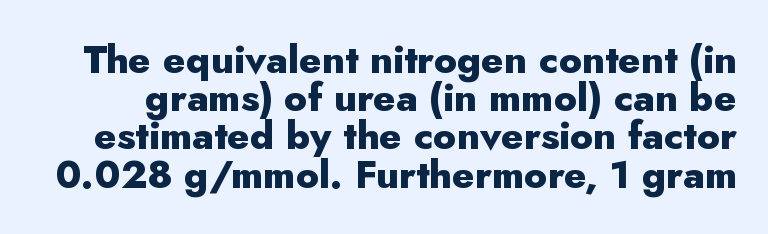
{"serif": "no", "italic": "no", "bold": "yes", "weight": "heavy", "width": "normal", "stroke_contrast": "low", "x_height": "small", "monospaced": "no", "underline": "no", "line_spacing": "tight", "line_spacing_ratio": 0.98, "letter_spacing": "normal", "letter_spacing_em": 0.0, "glyph_px": 39}
